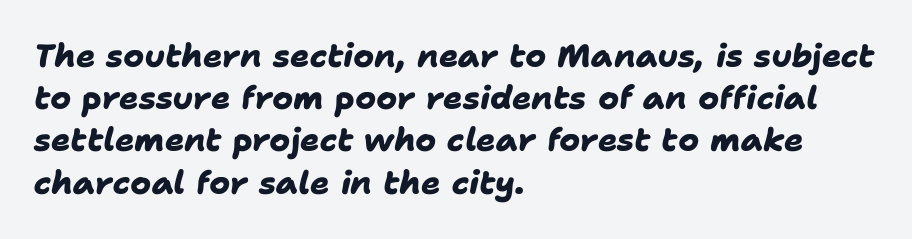
The image shows 32 px heavy sans-serif type; set left-aligned, normal line spacing (1.32x), normal letter spacing, not underlined; low stroke contrast and a medium x-height.
